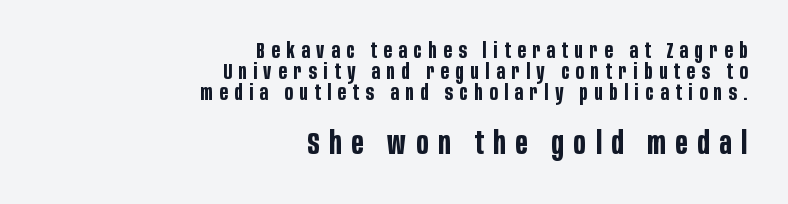
{"serif": "no", "italic": "no", "bold": "yes", "weight": "bold", "width": "condensed", "stroke_contrast": "low", "x_height": "large", "monospaced": "no", "underline": "no", "align": "right", "line_spacing": "tight", "line_spacing_ratio": 1.01, "letter_spacing": "wide", "letter_spacing_em": 0.32, "larger_block": "second", "size_ratio": 1.48, "glyph_px": 31}
